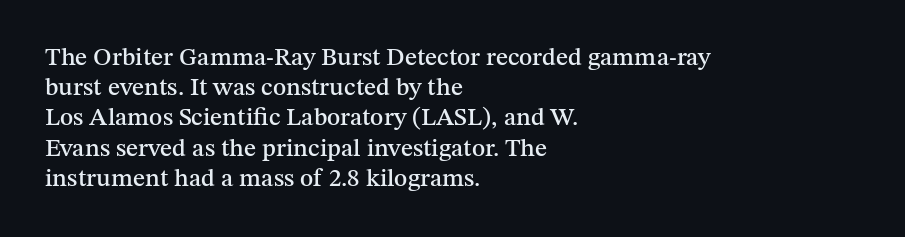
The image shows 25 px text type, upright; set left-aligned, line spacing 1.21x, normal letter spacing, not underlined.
